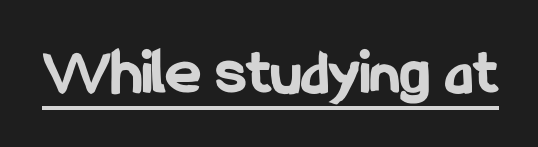
The image shows 66 px bold, condensed sans-serif type, upright; set normal letter spacing, underlined; low stroke contrast and a medium x-height.
